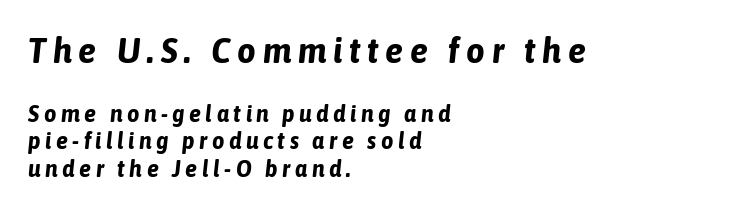
The image shows 36 px bold, condensed type, italic (leaning right); set left-aligned, line spacing 1.16x, not underlined; the first (top) block is 1.5x larger; low stroke contrast and a medium x-height.
